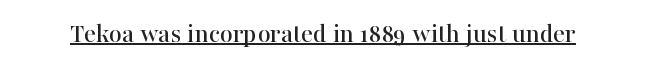
{"serif": "yes", "italic": "no", "width": "normal", "stroke_contrast": "high", "x_height": "medium", "monospaced": "no", "underline": "yes", "letter_spacing": "normal", "letter_spacing_em": 0.0, "glyph_px": 28}
